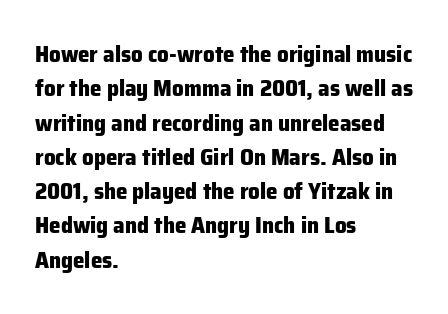
{"italic": "no", "bold": "yes", "underline": "no", "align": "left", "line_spacing": "normal", "line_spacing_ratio": 1.49, "letter_spacing": "normal", "letter_spacing_em": 0.0, "glyph_px": 23}
